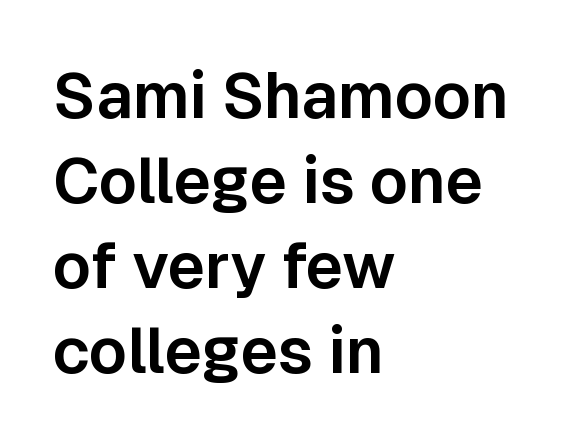
{"serif": "no", "italic": "no", "width": "normal", "stroke_contrast": "low", "x_height": "medium", "monospaced": "no", "underline": "no", "align": "left", "line_spacing": "normal", "line_spacing_ratio": 1.33, "letter_spacing": "normal", "letter_spacing_em": 0.0, "glyph_px": 64}
